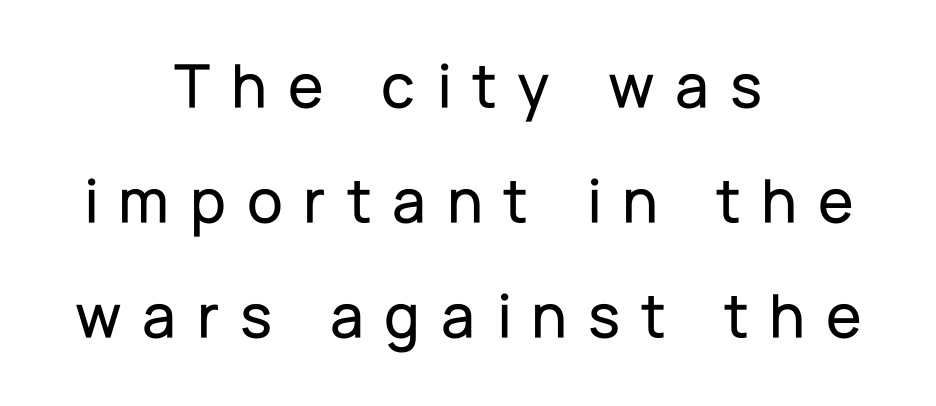
{"serif": "no", "italic": "no", "width": "normal", "stroke_contrast": "low", "x_height": "medium", "monospaced": "no", "underline": "no", "align": "center", "line_spacing_ratio": 1.77, "letter_spacing": "wide", "letter_spacing_em": 0.32, "glyph_px": 65}
